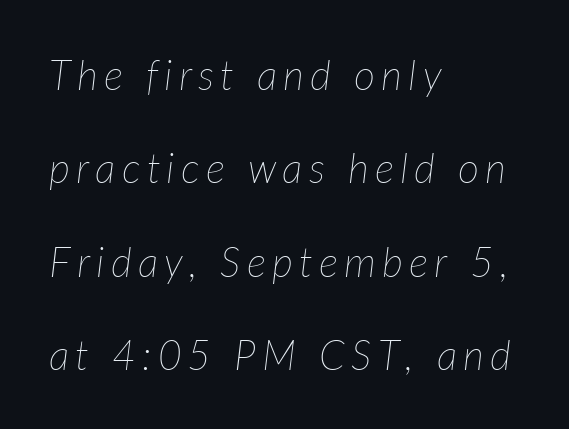
Q: Is the text bold? A: No.
Q: Is the text italic (slanted)? A: Yes, it leans right by about 7 degrees.
Q: Is the text underlined? A: No.
Q: How is the paragraph aligned? A: Left-aligned.
Q: Is the spacing between lines tight, normal or loose? A: Loose.
Q: Width (condensed, normal, or wide)? A: Normal.
Q: Stroke contrast? A: Low.
Q: x-height? A: Medium.
Q: Monospaced? A: No.
